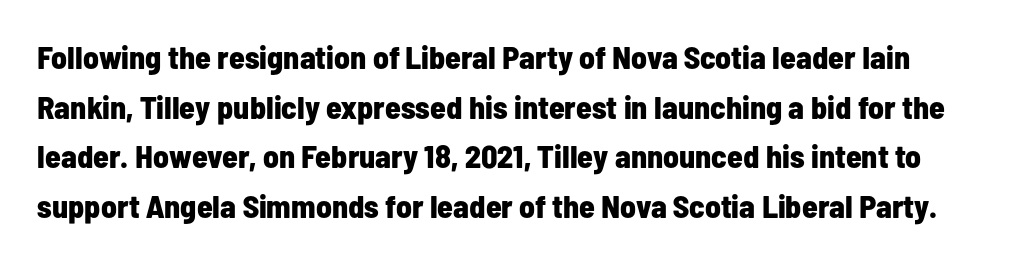
The image shows 32 px bold, condensed sans-serif type, upright; set normal line spacing (1.55x), normal letter spacing, not underlined; low stroke contrast and a medium x-height.
